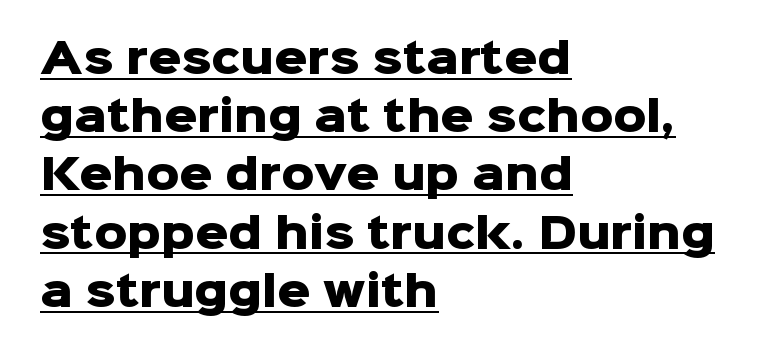
{"serif": "no", "italic": "no", "bold": "yes", "weight": "heavy", "width": "normal", "stroke_contrast": "low", "x_height": "medium", "monospaced": "no", "underline": "yes", "align": "left", "line_spacing": "normal", "line_spacing_ratio": 1.42, "letter_spacing": "normal", "letter_spacing_em": 0.0, "glyph_px": 41}
